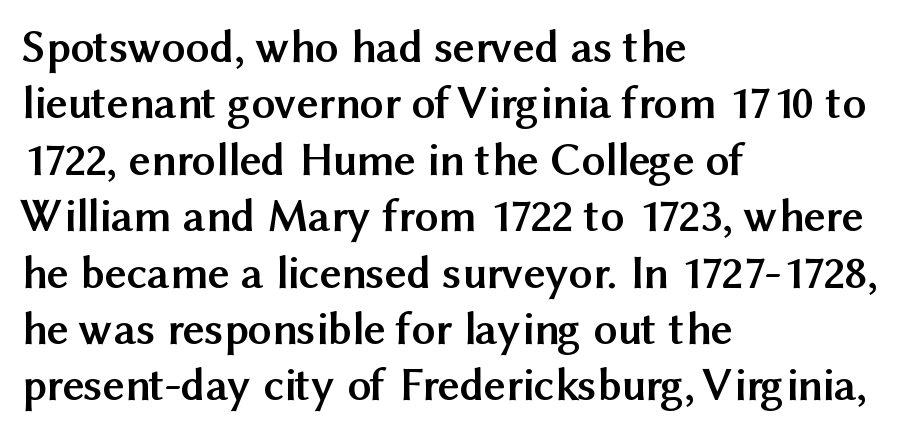
The image shows 47 px semibold sans-serif type, upright; set left-aligned, line spacing 1.2x, normal letter spacing, not underlined; medium stroke contrast and a medium x-height.
